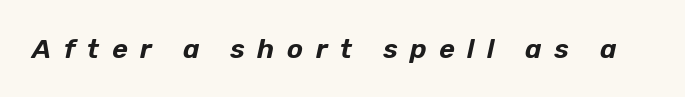
Q: Is the text italic (slanted)? A: Yes, it leans right by about 12 degrees.
Q: Is the text underlined? A: No.
Q: Is the spacing between letters normal or unusually wide? A: Unusually wide.
